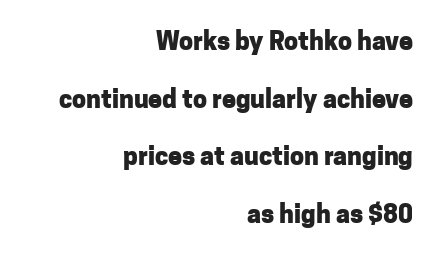
The lines in this sample share a right terminus and differ only in where they begin. The lines are spread far apart with generous leading. Quick note: underline off. The characters look thick and weighty, a clear bold. The type sits square on the baseline with zero lean.
